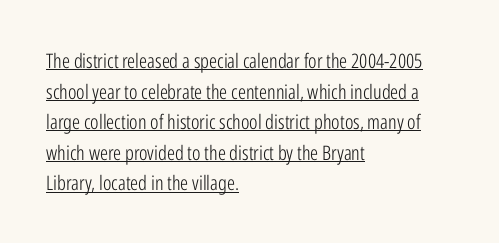
The image shows 20 px text type, upright; set left-aligned, normal line spacing (1.53x), normal letter spacing, underlined.
